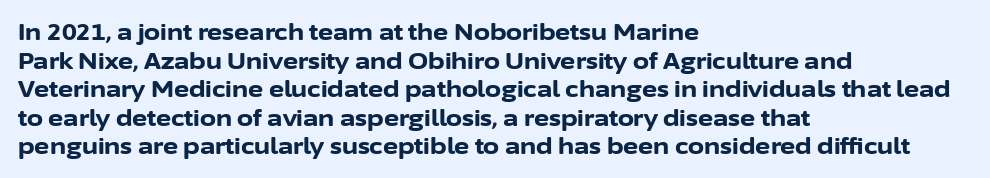
{"italic": "no", "bold": "yes", "underline": "no", "align": "left", "line_spacing_ratio": 1.24, "letter_spacing": "normal", "letter_spacing_em": 0.0, "glyph_px": 23}
